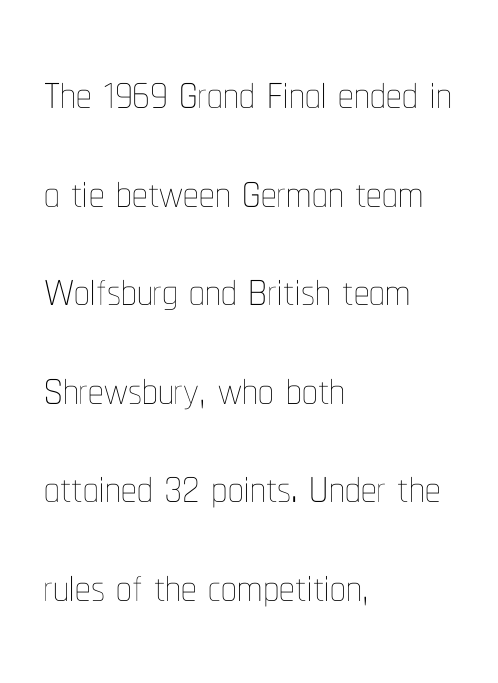
The image shows 62 px thin, condensed type, upright; set left-aligned, normal line spacing (1.59x), normal letter spacing, not underlined; low stroke contrast and a medium x-height.
